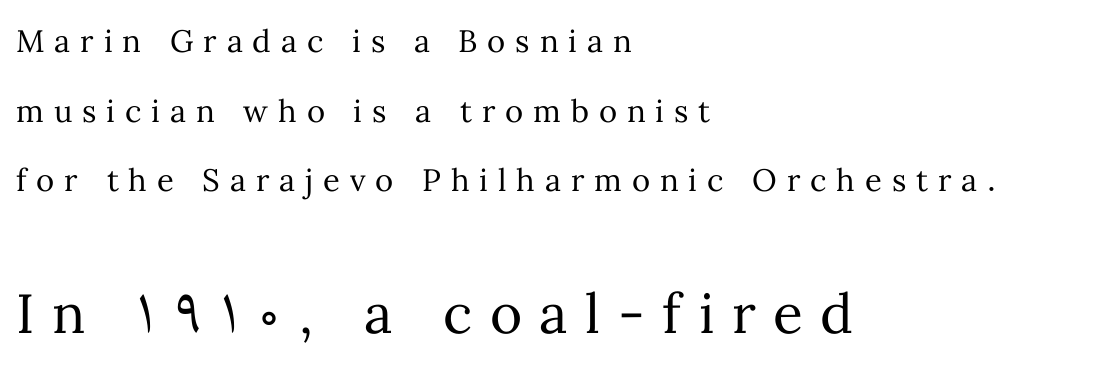
{"italic": "no", "bold": "no", "weight": "regular", "width": "normal", "stroke_contrast": "medium", "x_height": "medium", "monospaced": "no", "underline": "no", "align": "left", "line_spacing": "loose", "line_spacing_ratio": 2.25, "letter_spacing": "wide", "letter_spacing_em": 0.32, "larger_block": "second", "size_ratio": 1.77, "glyph_px": 55}
